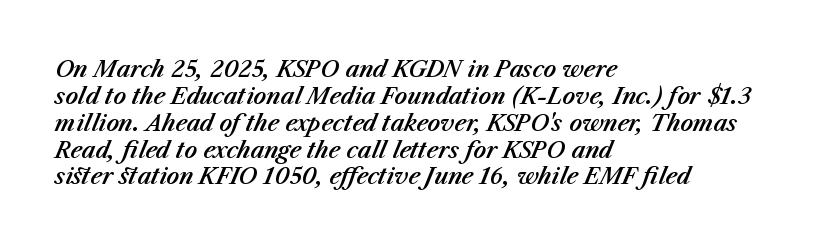
Each line starts at the same left margin while the right side varies. Type without underlining. Rendered with sloped, italic letterforms. The type is set solid horizontally, with unmodified tracking.
